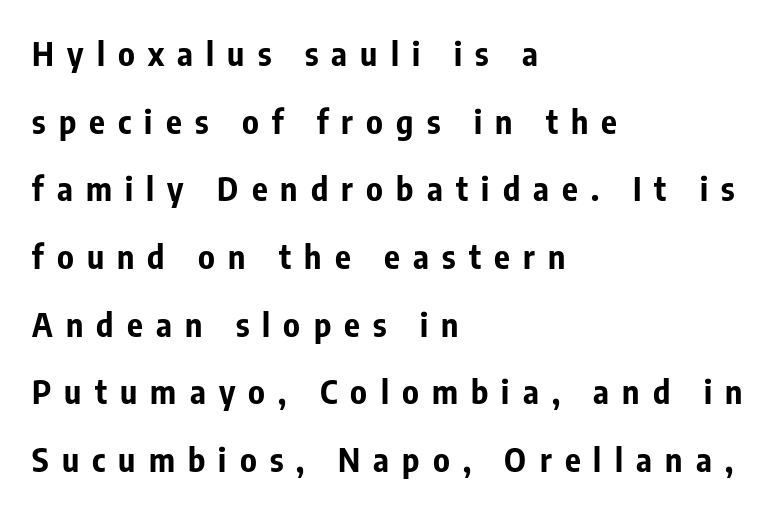
Does the leading feel generous? Absolutely, it's lavish. Line beginnings align vertically; line endings do not. Each row of text sits above clean, open space. The specimen reads as upright at a glance.
